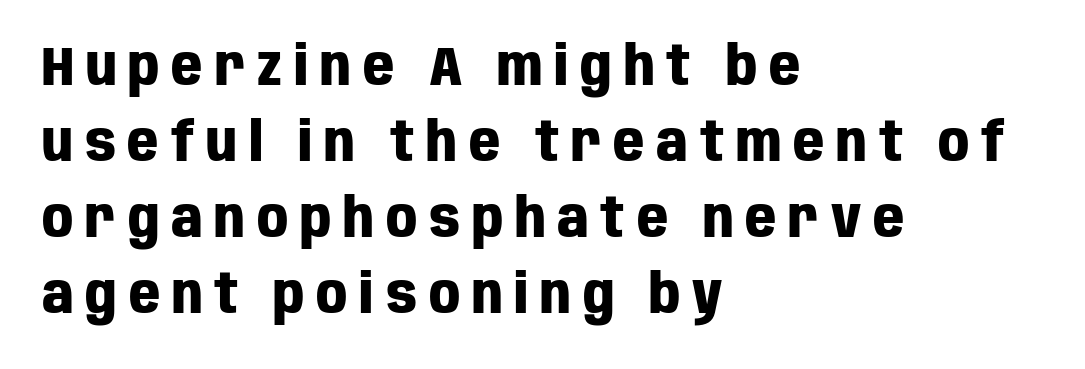
{"serif": "no", "italic": "no", "bold": "yes", "weight": "heavy", "width": "condensed", "stroke_contrast": "low", "x_height": "large", "monospaced": "no", "underline": "no", "align": "left", "line_spacing": "normal", "line_spacing_ratio": 1.41, "letter_spacing": "wide", "letter_spacing_em": 0.22, "glyph_px": 54}
